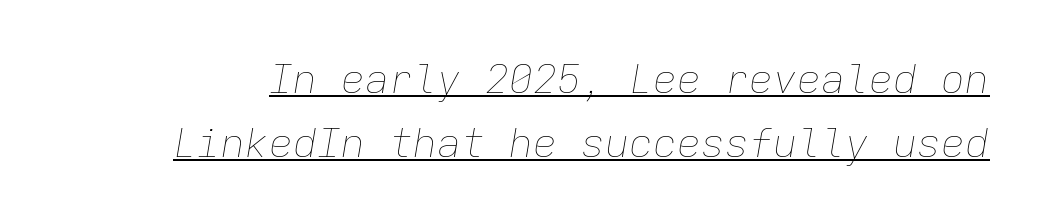
{"italic": "yes", "lean": "right", "slant_degrees": 9, "bold": "no", "weight": "thin", "width": "normal", "stroke_contrast": "low", "x_height": "medium", "monospaced": "yes", "underline": "yes", "line_spacing": "normal", "line_spacing_ratio": 1.6, "letter_spacing": "normal", "letter_spacing_em": 0.0, "glyph_px": 40}
